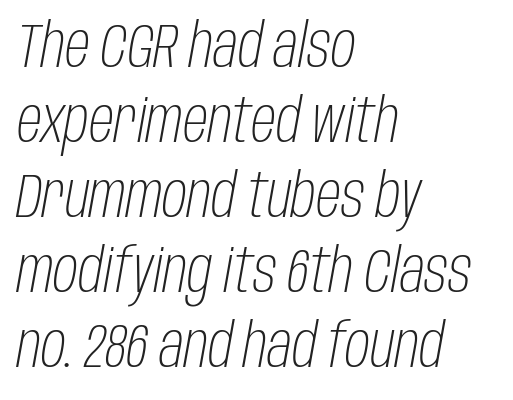
The lines in this sample share a left origin and differ only in where they stop. Lines of text with bare space underneath. Observe the lean: these are italic letterforms. The typesetting does not lean heavy: it is not bold.
